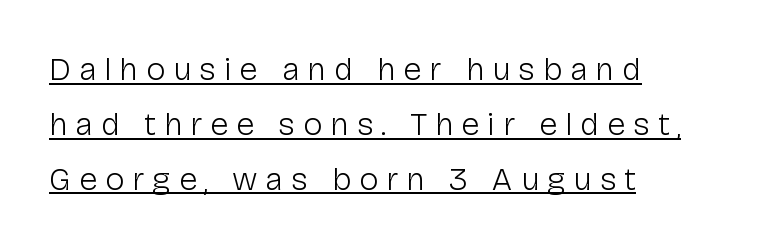
Q: Is the text bold? A: No.
Q: Is the text italic (slanted)? A: No, it is upright.
Q: Is the typeface a serif or a sans-serif typeface? A: Sans-serif.
Q: Is the text underlined? A: Yes.
Q: How is the paragraph aligned? A: Left-aligned.
Q: Is the spacing between letters normal or unusually wide? A: Unusually wide.
Q: Is the spacing between lines tight, normal or loose? A: Normal.
Q: Width (condensed, normal, or wide)? A: Normal.
Q: Stroke contrast? A: Low.
Q: x-height? A: Medium.
Q: Monospaced? A: No.
